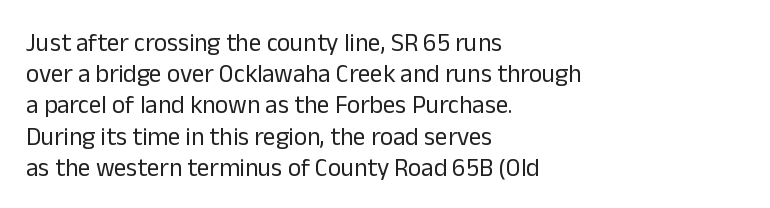
Q: Is the text bold? A: No.
Q: Is the text italic (slanted)? A: No, it is upright.
Q: Is the text underlined? A: No.
Q: How is the paragraph aligned? A: Left-aligned.
Q: Is the spacing between letters normal or unusually wide? A: Normal.
Q: Is the spacing between lines tight, normal or loose? A: Normal.
